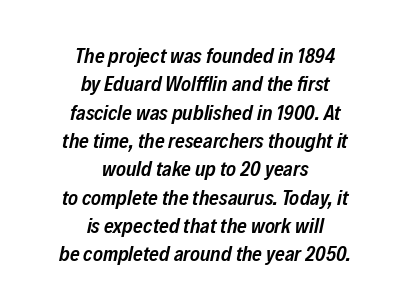
Q: Is the text bold? A: Semi-bold.
Q: Is the text italic (slanted)? A: Yes, it leans right by about 12 degrees.
Q: Is the text underlined? A: No.
Q: How is the paragraph aligned? A: Centered.
Q: Is the spacing between letters normal or unusually wide? A: Normal.
Q: Is the spacing between lines tight, normal or loose? A: Normal.
